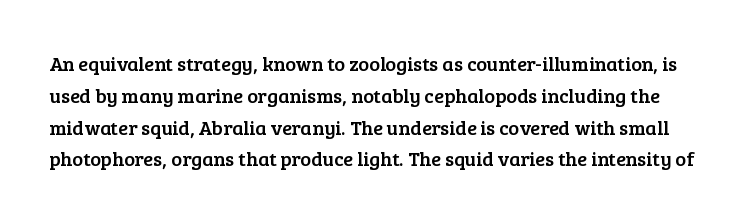
Q: Is the text italic (slanted)? A: No, it is upright.
Q: Is the text underlined? A: No.
Q: Is the spacing between letters normal or unusually wide? A: Normal.
Q: Is the spacing between lines tight, normal or loose? A: Normal.
